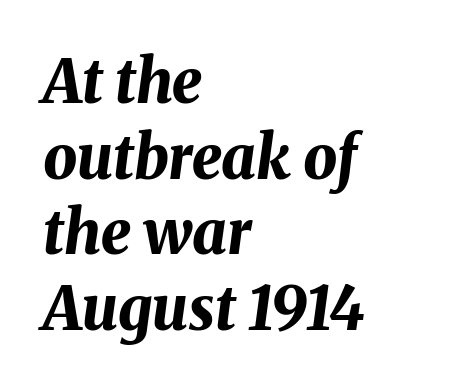
The image shows 60 px bold type, italic (leaning right); set left-aligned, normal line spacing (1.26x), normal letter spacing, not underlined; medium stroke contrast and a medium x-height.
